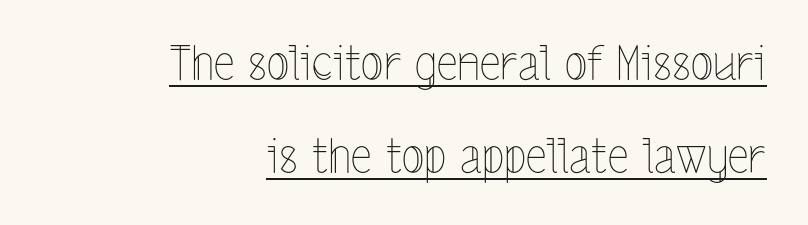
{"italic": "no", "bold": "no", "weight": "thin", "width": "condensed", "x_height": "medium", "monospaced": "no", "underline": "yes", "align": "right", "line_spacing": "loose", "line_spacing_ratio": 1.97, "letter_spacing": "normal", "letter_spacing_em": 0.0, "glyph_px": 47}
